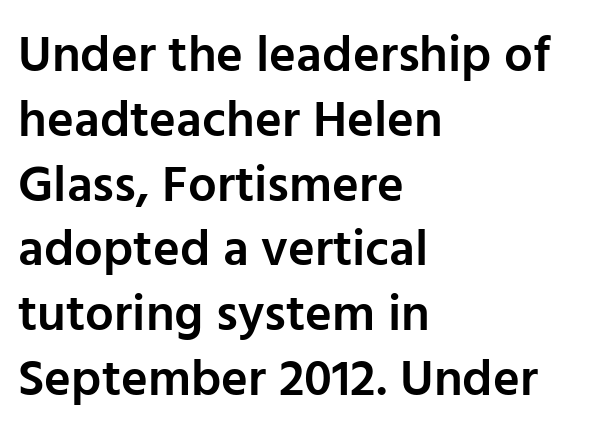
Q: Is the text bold? A: Semi-bold.
Q: Is the text italic (slanted)? A: No, it is upright.
Q: Is the typeface a serif or a sans-serif typeface? A: Sans-serif.
Q: Is the text underlined? A: No.
Q: How is the paragraph aligned? A: Left-aligned.
Q: Is the spacing between letters normal or unusually wide? A: Normal.
Q: Is the spacing between lines tight, normal or loose? A: Normal.
Q: Width (condensed, normal, or wide)? A: Normal.
Q: Stroke contrast? A: Low.
Q: x-height? A: Medium.
Q: Monospaced? A: No.
